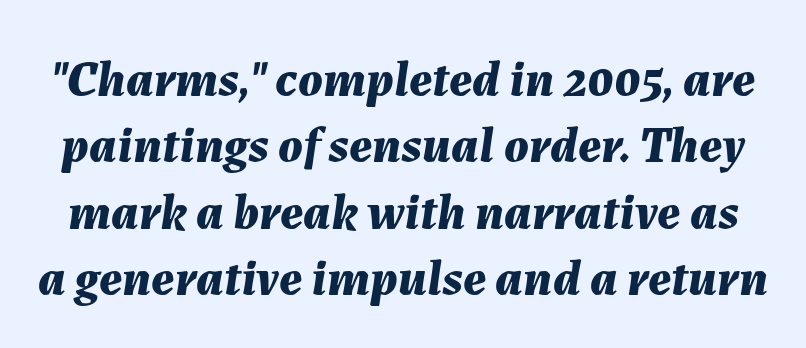
The image shows 51 px bold type, italic (leaning right); set normal line spacing (1.3x), normal letter spacing, not underlined; medium stroke contrast and a medium x-height.
